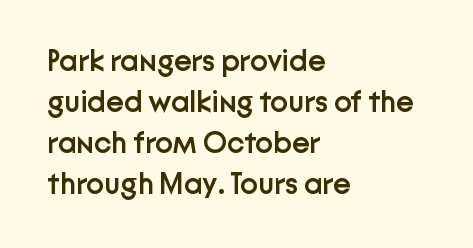
{"serif": "no", "italic": "no", "bold": "semi", "weight": "semibold", "width": "normal", "stroke_contrast": "low", "x_height": "medium", "monospaced": "no", "underline": "no", "align": "left", "line_spacing": "normal", "line_spacing_ratio": 1.37, "letter_spacing": "normal", "letter_spacing_em": 0.0, "glyph_px": 30}
